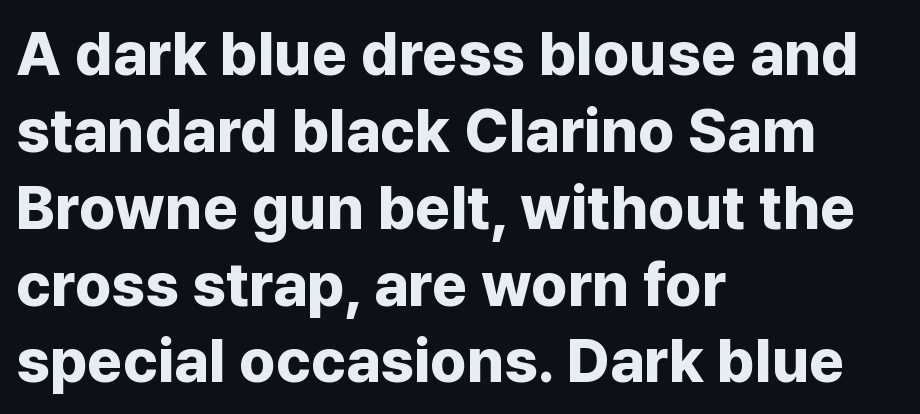
{"serif": "no", "italic": "no", "bold": "yes", "weight": "bold", "width": "normal", "stroke_contrast": "low", "x_height": "medium", "monospaced": "no", "underline": "no", "align": "left", "line_spacing": "normal", "line_spacing_ratio": 1.26, "letter_spacing": "normal", "letter_spacing_em": 0.0, "glyph_px": 61}
